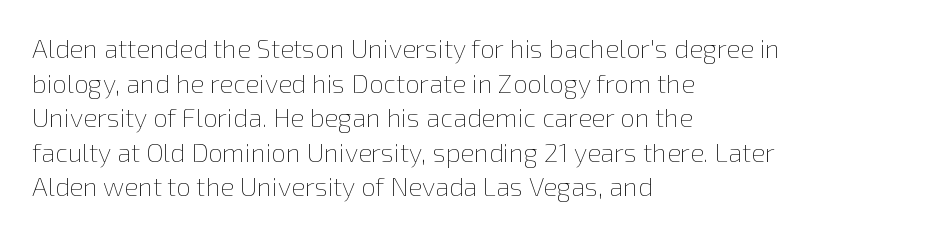
The image shows 26 px text type, upright; set left-aligned, normal line spacing (1.33x), normal letter spacing, not underlined.
